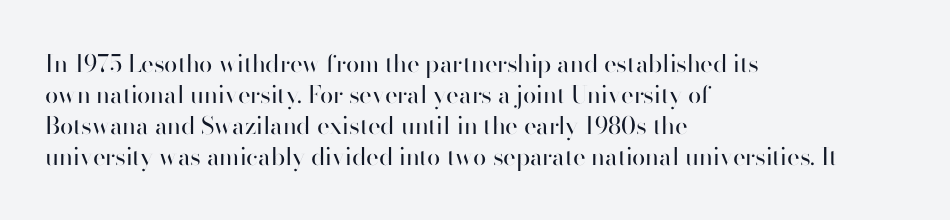
These lines keep a tight, regular rhythm from letter to letter. Notice how descenders clear the ascenders below comfortably — that's standard leading. These lines were composed using upright roman letters. One-word summary of the alignment: left. Nobody drew a line under any word here. The typesetting does not lean heavy: it is not bold.
